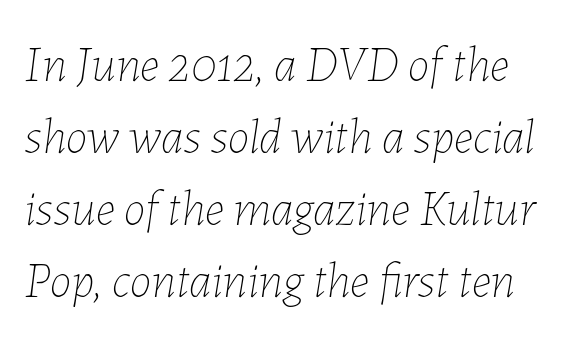
The image shows 49 px thin type, italic (leaning right); set normal line spacing (1.47x), normal letter spacing, not underlined; low stroke contrast and a medium x-height.
